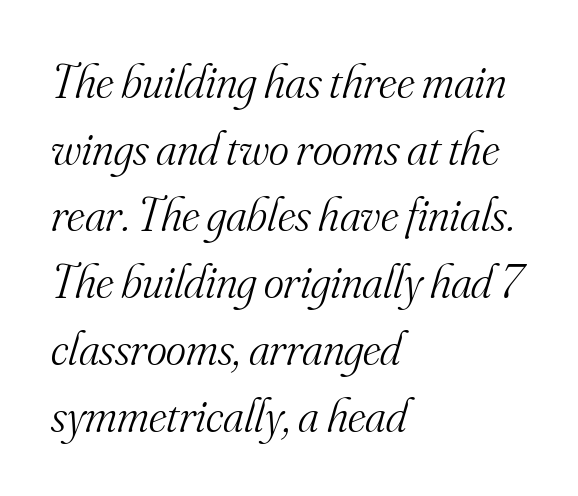
In terms of letterform style, serifs are clearly present. Designer's note — italics engaged. This reads as an unemphasized weight, regular at the heaviest. The typesetter chose a ragged-right arrangement here.
